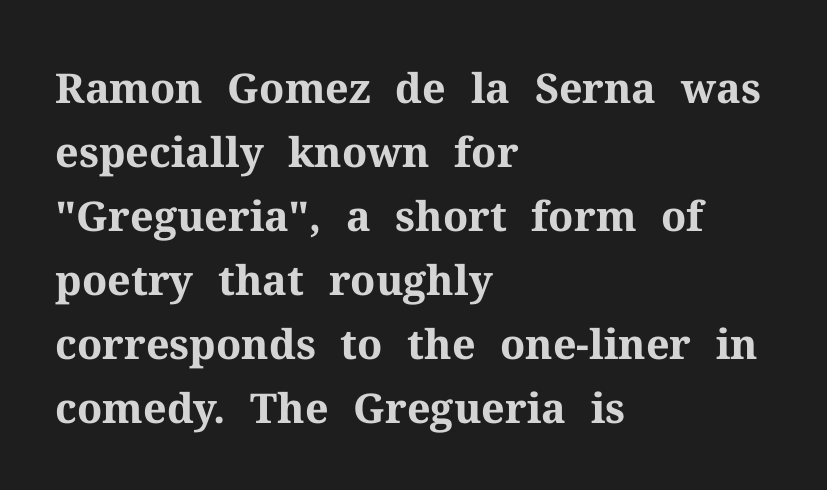
The image shows 41 px bold serif type, upright; set left-aligned, normal line spacing (1.56x), normal letter spacing, not underlined; medium stroke contrast and a medium x-height.
